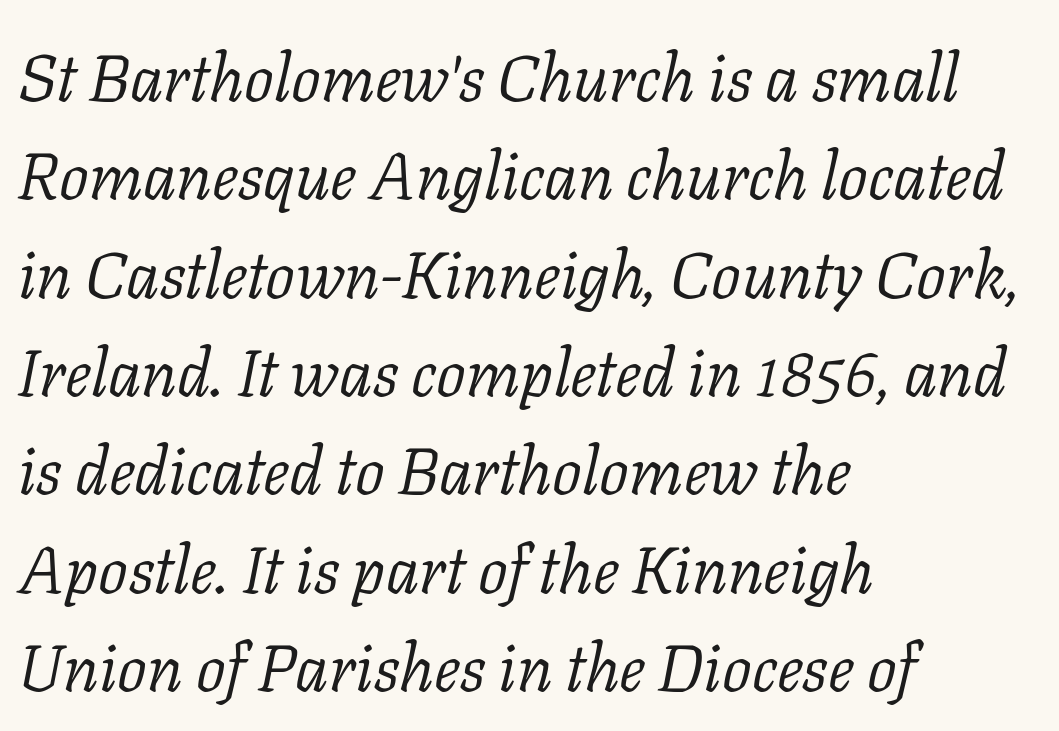
This sample uses plain, unmodified letter spacing. Underline: absent. Compared with ordinary roman type, these characters are visibly tilted. Heft: none added — not bold.
